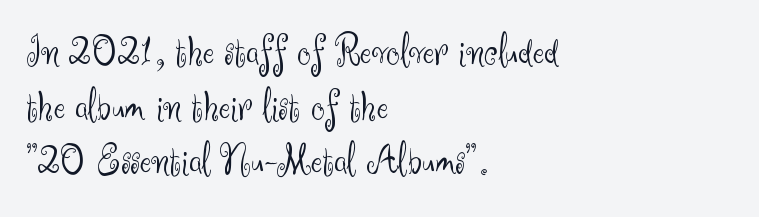
Q: Is the text bold? A: No.
Q: Is the text italic (slanted)? A: No, it is upright.
Q: Is the typeface a serif or a sans-serif typeface? A: Sans-serif.
Q: Is the text underlined? A: No.
Q: How is the paragraph aligned? A: Left-aligned.
Q: Is the spacing between letters normal or unusually wide? A: Normal.
Q: Is the spacing between lines tight, normal or loose? A: Normal.
Q: Width (condensed, normal, or wide)? A: Normal.
Q: Stroke contrast? A: Medium.
Q: x-height? A: Small.
Q: Monospaced? A: No.
